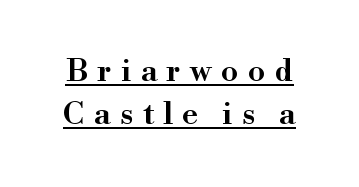
Characters follow at a spacing far wider than the type designer built in. Does the type have serifs? Yes, each stem ends in a small foot. A somewhat darkened texture: the type is semibold rather than bold. The leading is moderate, giving the passage an even texture.
